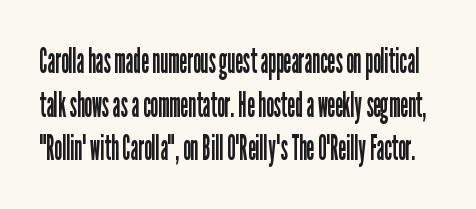
The image shows 35 px regular-weight, condensed sans-serif type, upright; set normal line spacing (1.25x), normal letter spacing, not underlined; low stroke contrast and a medium x-height.
